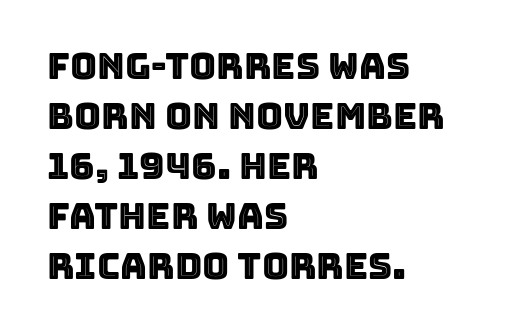
{"italic": "no", "width": "normal", "x_height": "large", "monospaced": "no", "underline": "no", "align": "left", "line_spacing": "normal", "line_spacing_ratio": 1.35, "letter_spacing": "normal", "letter_spacing_em": 0.0, "glyph_px": 37}
